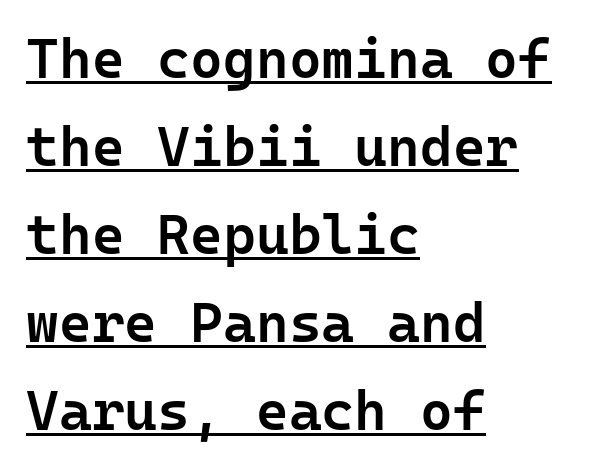
{"serif": "no", "italic": "no", "bold": "semi", "weight": "semibold", "width": "normal", "stroke_contrast": "low", "x_height": "medium", "monospaced": "yes", "underline": "yes", "align": "left", "line_spacing": "normal", "line_spacing_ratio": 1.57, "letter_spacing": "normal", "letter_spacing_em": 0.0, "glyph_px": 56}
